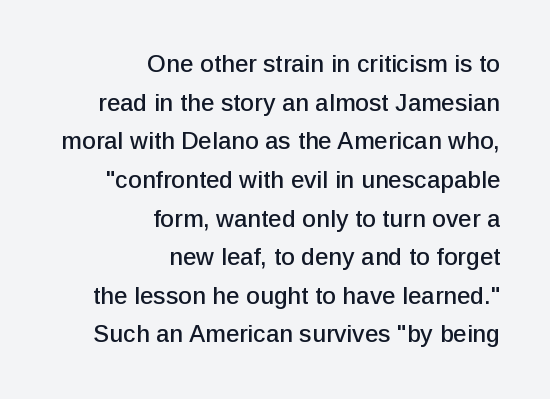
Q: Is the text italic (slanted)? A: No, it is upright.
Q: Is the text underlined? A: No.
Q: How is the paragraph aligned? A: Right-aligned.
Q: Is the spacing between letters normal or unusually wide? A: Normal.
Q: Is the spacing between lines tight, normal or loose? A: Normal.
